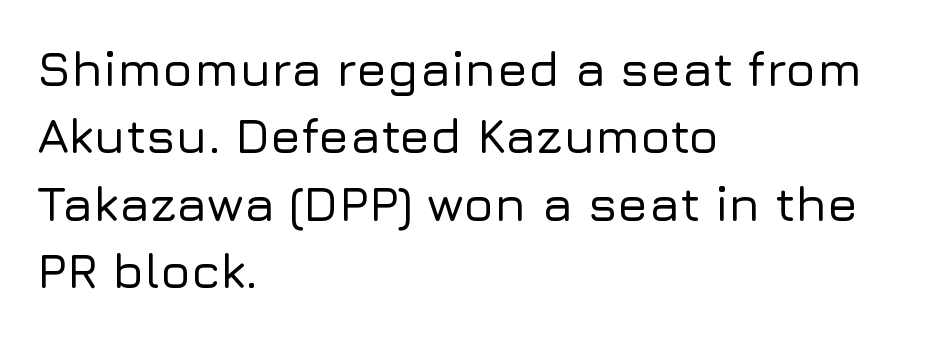
The image shows 50 px sans-serif type, upright; set left-aligned, normal line spacing (1.35x), normal letter spacing, not underlined; low stroke contrast and a medium x-height.
